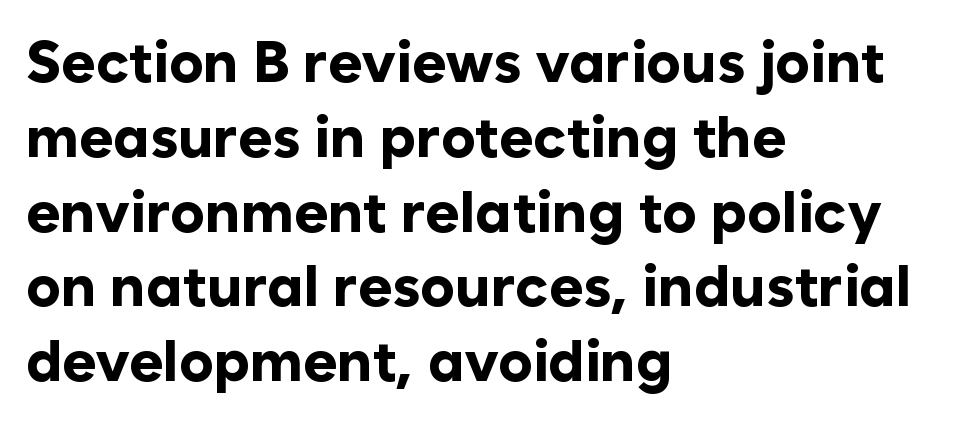
Q: Is the text bold? A: Yes.
Q: Is the text italic (slanted)? A: No, it is upright.
Q: Is the typeface a serif or a sans-serif typeface? A: Sans-serif.
Q: Is the text underlined? A: No.
Q: How is the paragraph aligned? A: Left-aligned.
Q: Is the spacing between letters normal or unusually wide? A: Normal.
Q: Is the spacing between lines tight, normal or loose? A: Normal.
Q: Width (condensed, normal, or wide)? A: Normal.
Q: Stroke contrast? A: Low.
Q: x-height? A: Medium.
Q: Monospaced? A: No.
